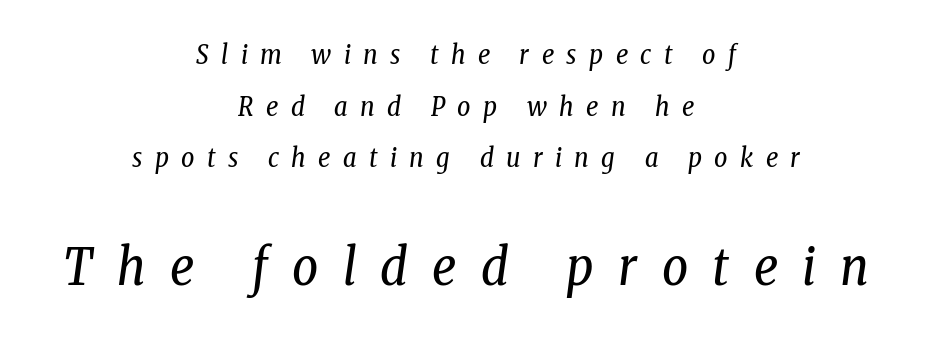
Q: Is the text bold? A: No.
Q: Is the text italic (slanted)? A: Yes, it leans right by about 8 degrees.
Q: Is the typeface a serif or a sans-serif typeface? A: Serif.
Q: Is the text underlined? A: No.
Q: How is the paragraph aligned? A: Centered.
Q: Is the spacing between letters normal or unusually wide? A: Unusually wide.
Q: Is the spacing between lines tight, normal or loose? A: Loose.
Q: Which block of text is set in a larger size, the first (top) or the second (bottom)? A: The second (bottom) one.
Q: Width (condensed, normal, or wide)? A: Condensed.
Q: Stroke contrast? A: Low.
Q: x-height? A: Medium.
Q: Monospaced? A: No.
